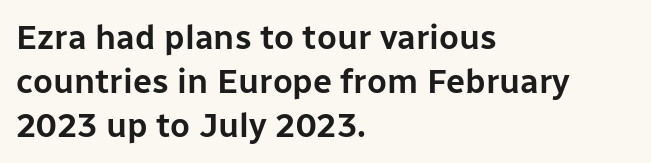
Q: Is the text italic (slanted)? A: No, it is upright.
Q: Is the typeface a serif or a sans-serif typeface? A: Sans-serif.
Q: Is the text underlined? A: No.
Q: How is the paragraph aligned? A: Left-aligned.
Q: Is the spacing between letters normal or unusually wide? A: Normal.
Q: Is the spacing between lines tight, normal or loose? A: Normal.
Q: Width (condensed, normal, or wide)? A: Normal.
Q: Stroke contrast? A: Low.
Q: x-height? A: Medium.
Q: Monospaced? A: No.
